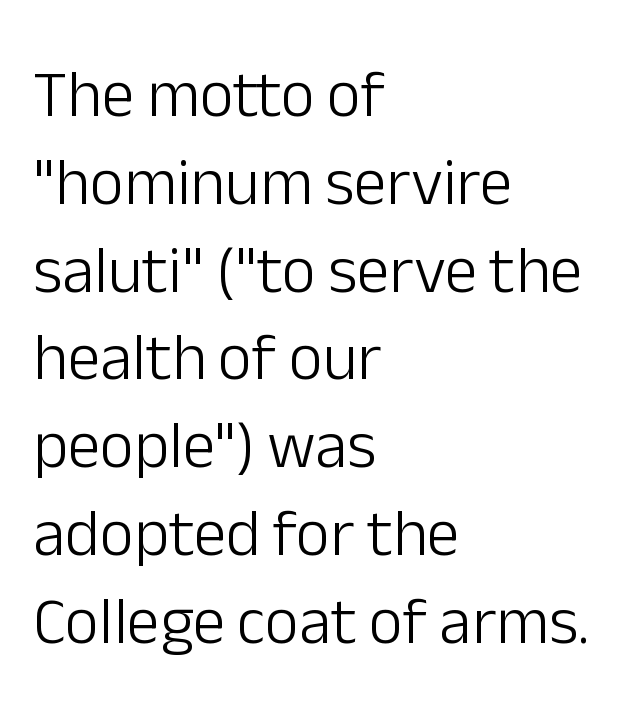
The rendering keeps characters at their native spacing. Serifs: no, the terminals of the letterforms are clean. A normal amount of white space separates one row of letters from the next. Unlike italic type, these characters show no tilt at all. Horizontally, the lines are justified to the leading edge only.
